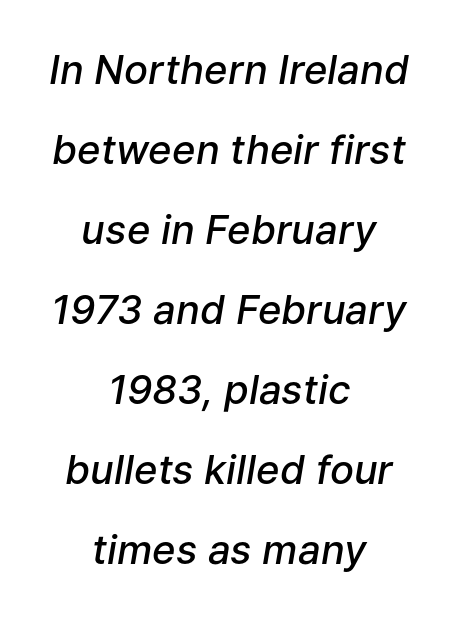
The image shows 40 px semibold type, italic (leaning right); set centered, loose line spacing (2.0x), normal letter spacing, not underlined; low stroke contrast and a medium x-height.
